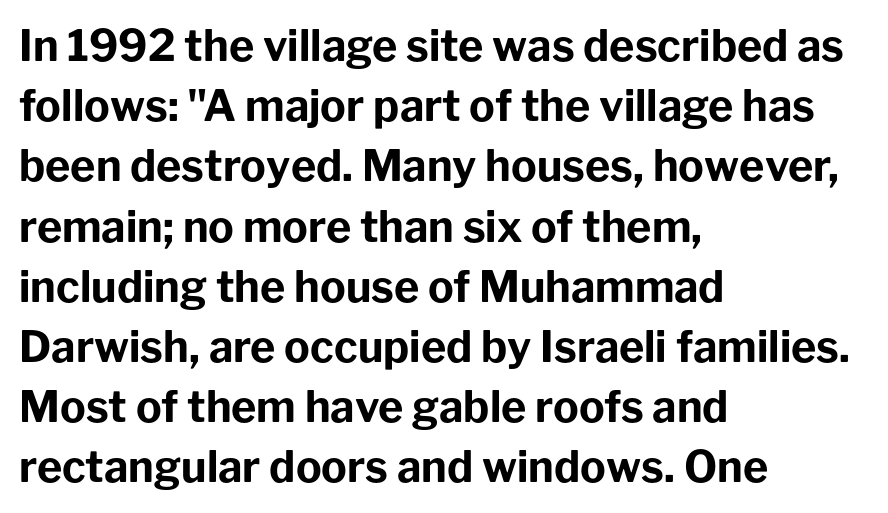
The sample has been set heavy, in full bold. It's the straight-up-and-down kind of type. The glyphs are unaccompanied by any horizontal stroke below them. These lines are rendered in a variable-pitch font.
